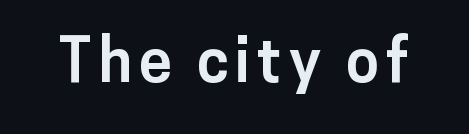
{"serif": "no", "italic": "no", "bold": "yes", "weight": "bold", "width": "normal", "stroke_contrast": "low", "x_height": "medium", "monospaced": "no", "underline": "no", "glyph_px": 60}
